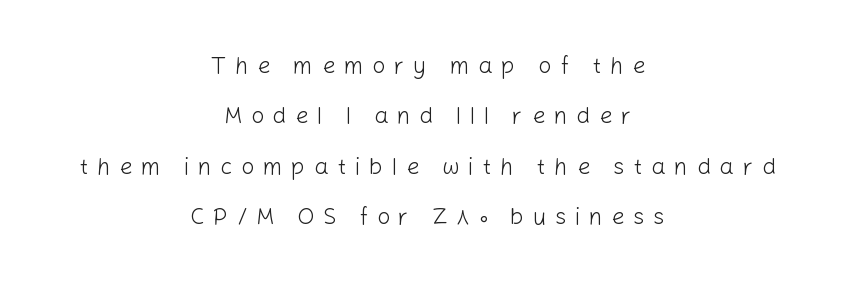
These glyphs show unthickened strokes, regular width or finer. Summary of vertical rhythm: relaxed, with wide interline spacing. Typeset on center — no edge is straight. How are the letters spaced? Widely, with obvious added tracking. Posture: vertical. Glance below the letters and you will spot only blank space.
